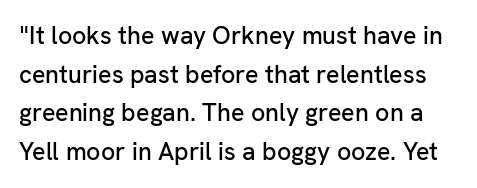
Q: Is the text italic (slanted)? A: No, it is upright.
Q: Is the text underlined? A: No.
Q: Is the spacing between letters normal or unusually wide? A: Normal.
Q: Is the spacing between lines tight, normal or loose? A: Normal.
